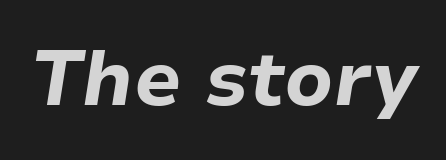
Weight: bold. Rendered with sloped, italic letterforms. Spacing between characters is what you'd get straight out of the box. A clean baseline with only descenders dipping below it. The face used here is proportionally spaced, like ordinary book or web type.
